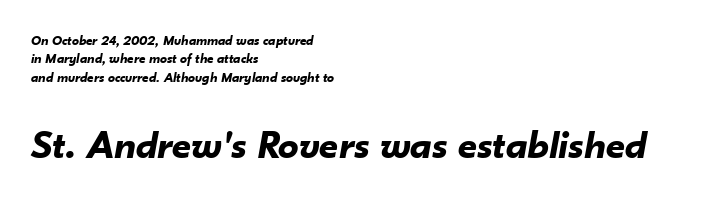
Does the copy run flush right? No — it runs flush left. What weight is shown? A full bold with thick strokes. Yep, that's italic — everything's leaning. Tracking value appears to be zero — textbook default spacing. The designer gave the closing block more size than the opening block.
